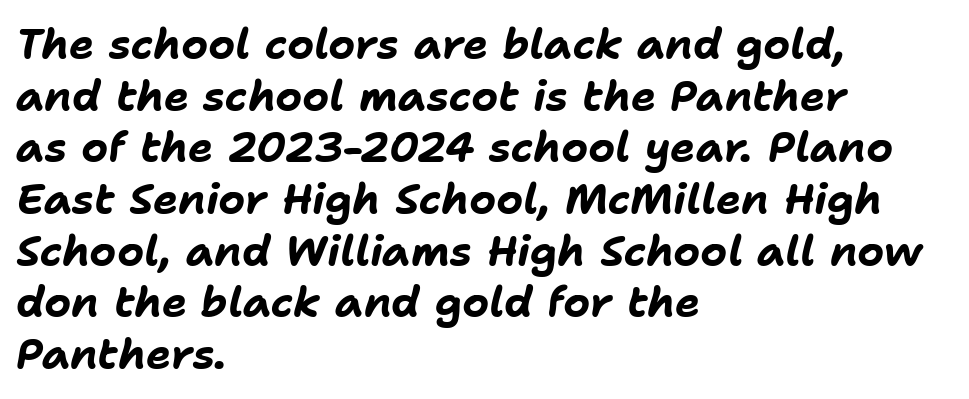
Nobody touched the tracking dial on this one. The rendering anchors every line to the left-hand side. The glyphs have the mass of a bold cut. The passage shown is typed in a proportional face where columns would drift. Lines of text with bare space underneath.
